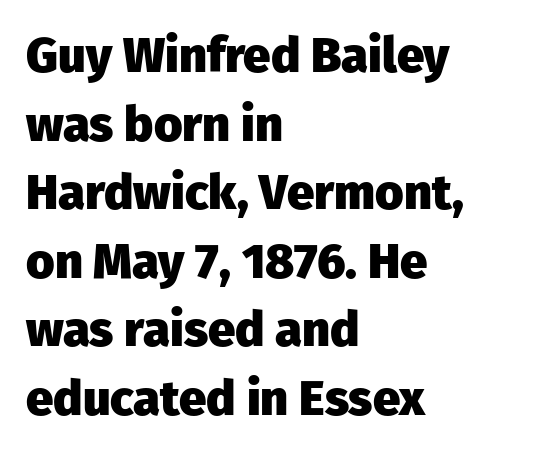
{"serif": "no", "italic": "no", "bold": "yes", "weight": "heavy", "width": "normal", "stroke_contrast": "low", "x_height": "medium", "monospaced": "no", "underline": "no", "align": "left", "line_spacing": "normal", "line_spacing_ratio": 1.4, "letter_spacing": "normal", "letter_spacing_em": 0.0, "glyph_px": 49}
